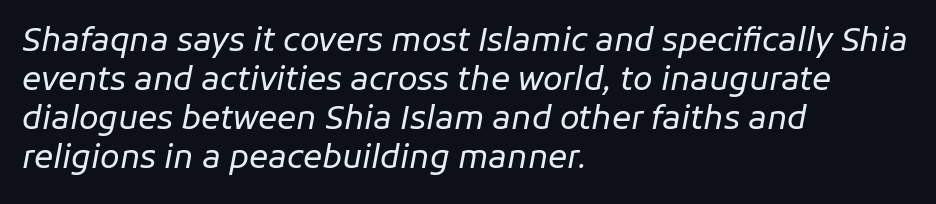
{"italic": "yes", "lean": "right", "slant_degrees": 11, "bold": "no", "weight": "regular", "width": "normal", "stroke_contrast": "low", "x_height": "medium", "monospaced": "no", "underline": "no", "align": "left", "line_spacing_ratio": 1.22, "letter_spacing": "normal", "letter_spacing_em": 0.0, "glyph_px": 32}
